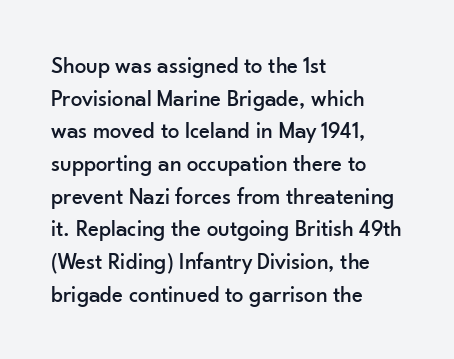
Q: Is the text italic (slanted)? A: No, it is upright.
Q: Is the text underlined? A: No.
Q: How is the paragraph aligned? A: Left-aligned.
Q: Is the spacing between letters normal or unusually wide? A: Normal.
Q: Is the spacing between lines tight, normal or loose? A: Normal.
